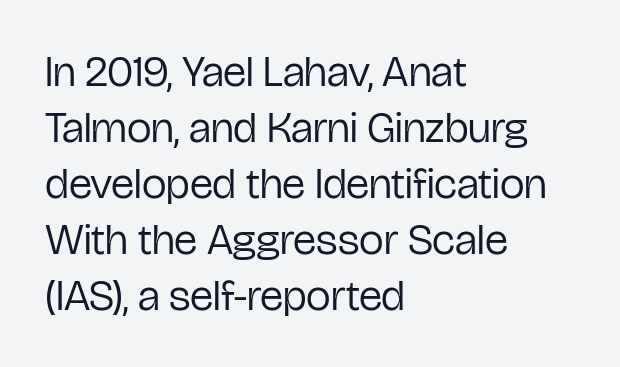
Check under the words: just untouched page. The font family rendered here belongs to the sans-serif group. Summary of vertical rhythm: regular, with standard interline spacing. Each word holds together tightly as a unit, with standard inter-letter gaps. Stems here are at most as thick as an everyday book face. The face used here is proportionally spaced, like ordinary book or web type.
